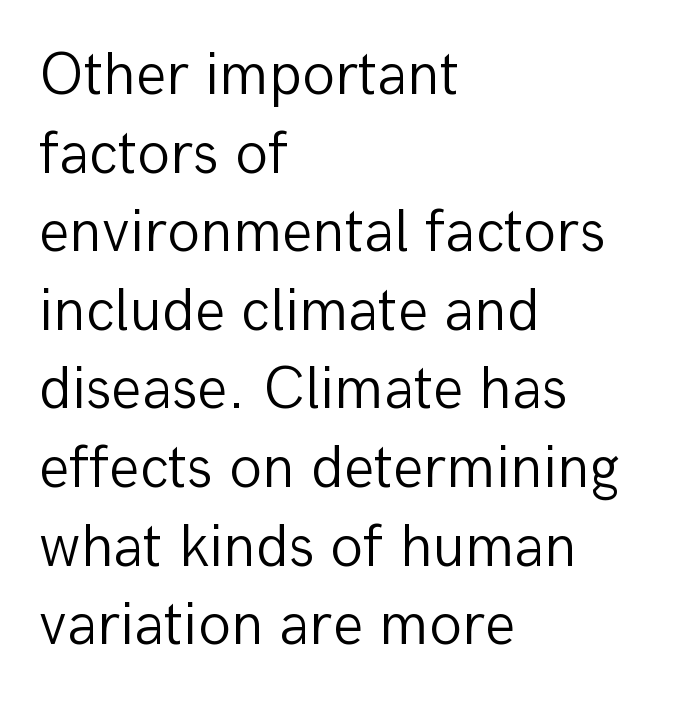
The image shows 60 px light sans-serif type, upright; set left-aligned, normal line spacing (1.31x), normal letter spacing, not underlined; low stroke contrast and a medium x-height.
